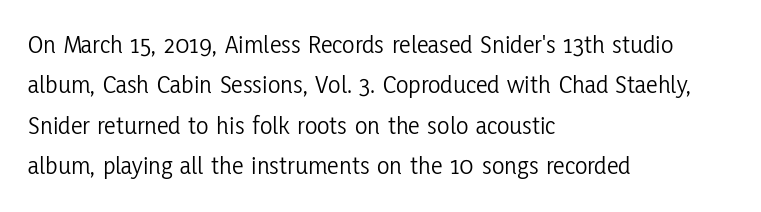
Check the space under the baseline: it is left empty. The type sits square on the baseline with zero lean. Line spacing here is normal. Casual observation: everything's shoved over to the left. Honestly, the letter spacing is just normal — you wouldn't notice it.
